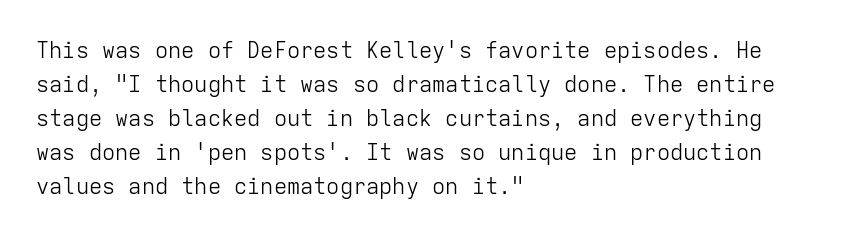
Q: Is the text bold? A: No.
Q: Is the text italic (slanted)? A: No, it is upright.
Q: Is the text underlined? A: No.
Q: How is the paragraph aligned? A: Left-aligned.
Q: Is the spacing between letters normal or unusually wide? A: Normal.
Q: Is the spacing between lines tight, normal or loose? A: Normal.
